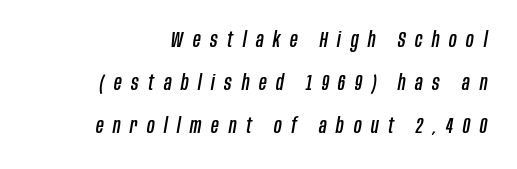
Q: Is the text italic (slanted)? A: Yes, it leans right by about 10 degrees.
Q: Is the text underlined? A: No.
Q: How is the paragraph aligned? A: Right-aligned.
Q: Is the spacing between letters normal or unusually wide? A: Unusually wide.
Q: Is the spacing between lines tight, normal or loose? A: Loose.
